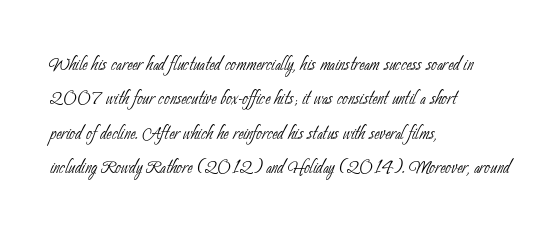
{"bold": "no", "underline": "no", "align": "left", "line_spacing": "normal", "line_spacing_ratio": 1.38, "letter_spacing": "normal", "letter_spacing_em": 0.0, "glyph_px": 25}
